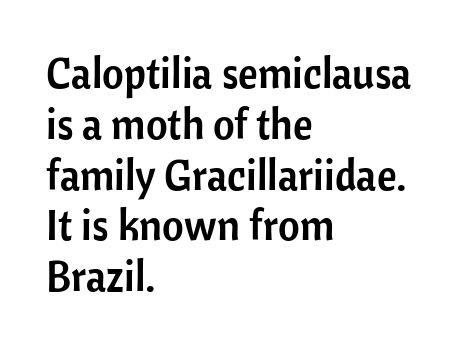
Q: Is the text italic (slanted)? A: No, it is upright.
Q: Is the typeface a serif or a sans-serif typeface? A: Sans-serif.
Q: Is the text underlined? A: No.
Q: How is the paragraph aligned? A: Left-aligned.
Q: Is the spacing between letters normal or unusually wide? A: Normal.
Q: Width (condensed, normal, or wide)? A: Normal.
Q: Stroke contrast? A: Low.
Q: x-height? A: Medium.
Q: Monospaced? A: No.
